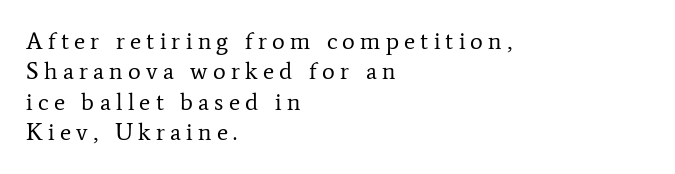
The setting favours the left margin, as ordinary paragraphs usually do. Is the letter spacing exaggerated? Yes — the characters are pushed far apart. Weight: regular or lighter. The vertical gap from one line to the next is medium.
